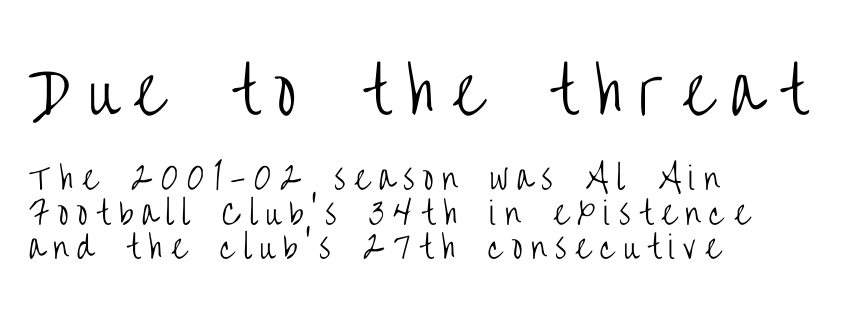
The letters advance in unequal steps, a hallmark of proportional type. Students, note that the glyphs here are deliberately spaced far apart. Regarding serifs, this sample does without them. Each stroke keeps to a modest, everyday thickness or less. The paragraph shown leans on its left margin. How would I describe the line gaps? Narrow and economical.
